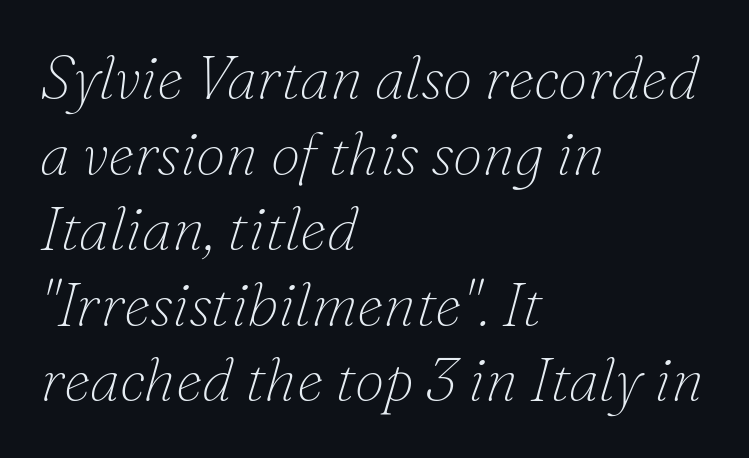
The letters advance in unequal steps, a hallmark of proportional type. Is the type slanted? Yes — the strokes lean at a clear angle. A typesetter would label this face a serif. Letter spacing: default. A clean baseline with only descenders dipping below it.
